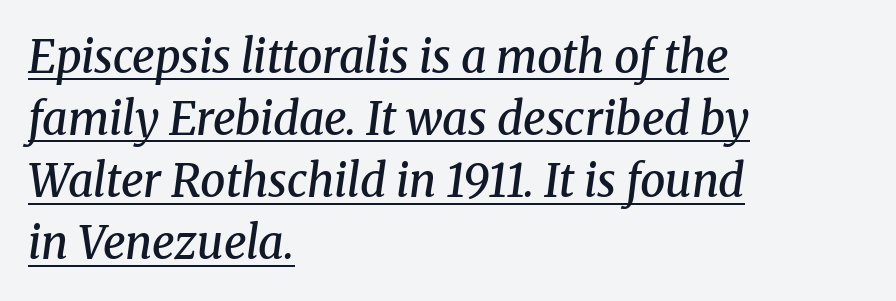
{"serif": "yes", "italic": "yes", "lean": "right", "slant_degrees": 8, "bold": "semi", "weight": "semibold", "width": "normal", "stroke_contrast": "medium", "x_height": "medium", "monospaced": "no", "underline": "yes", "align": "left", "line_spacing": "normal", "line_spacing_ratio": 1.38, "letter_spacing": "normal", "letter_spacing_em": 0.0, "glyph_px": 45}
